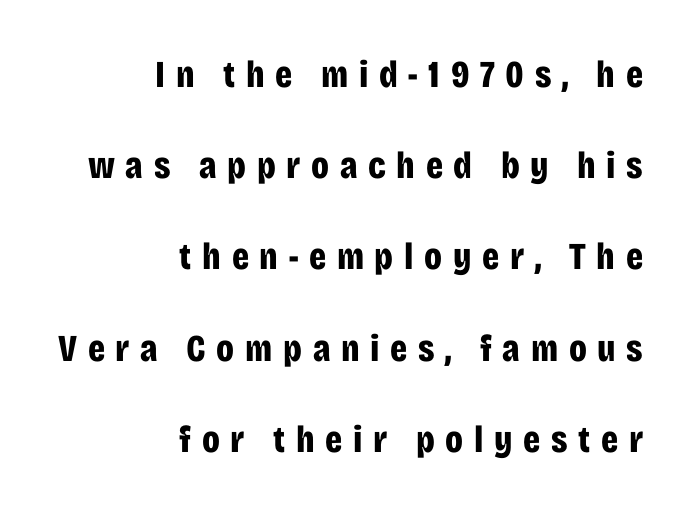
Italic? Not at all — the glyphs are vertical. The tracking jumps out immediately: characters are airy and widely separated. The zone under the glyphs is completely vacant. Airy leading. You can tell from the bare stems that sans-serif type was used.
